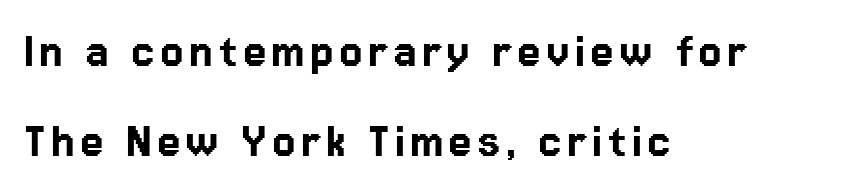
{"serif": "no", "italic": "no", "width": "normal", "stroke_contrast": "low", "x_height": "medium", "monospaced": "no", "underline": "no", "align": "left", "line_spacing": "normal", "line_spacing_ratio": 1.7, "glyph_px": 53}
